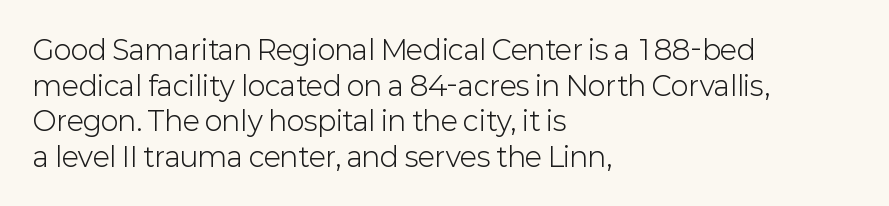
The image shows 27 px text type, upright; set left-aligned, normal line spacing (1.32x), normal letter spacing, not underlined.
